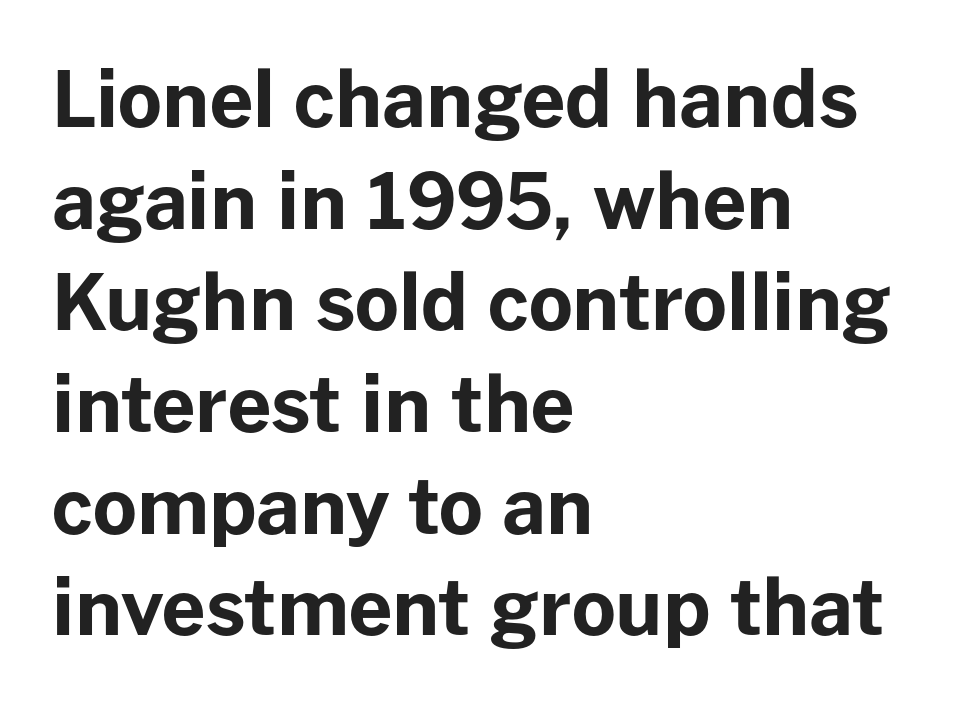
The image shows 77 px bold sans-serif type, upright; set left-aligned, normal line spacing (1.32x), normal letter spacing, not underlined; low stroke contrast and a medium x-height.
